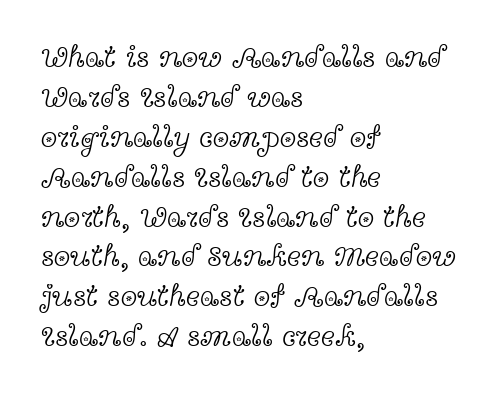
Q: Is the text bold? A: No.
Q: Is the text italic (slanted)? A: No, it is upright.
Q: Is the typeface a serif or a sans-serif typeface? A: Serif.
Q: Is the text underlined? A: No.
Q: How is the paragraph aligned? A: Left-aligned.
Q: Is the spacing between letters normal or unusually wide? A: Normal.
Q: Is the spacing between lines tight, normal or loose? A: Normal.
Q: Width (condensed, normal, or wide)? A: Wide.
Q: x-height? A: Medium.
Q: Monospaced? A: No.
